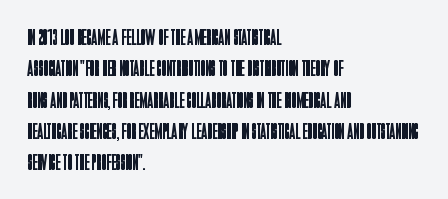
Q: Is the text bold? A: No.
Q: Is the text italic (slanted)? A: No, it is upright.
Q: Is the text underlined? A: No.
Q: How is the paragraph aligned? A: Left-aligned.
Q: Is the spacing between letters normal or unusually wide? A: Normal.
Q: Is the spacing between lines tight, normal or loose? A: Normal.
